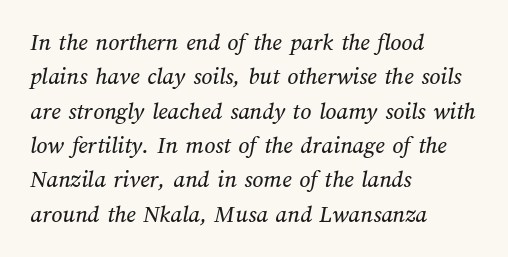
Every row of glyphs begins at an identical x-position on the left. The face used here is rendered with its standard letterfit. Leading matches the norm, producing a regular column. Plain, unruled lines of type.
